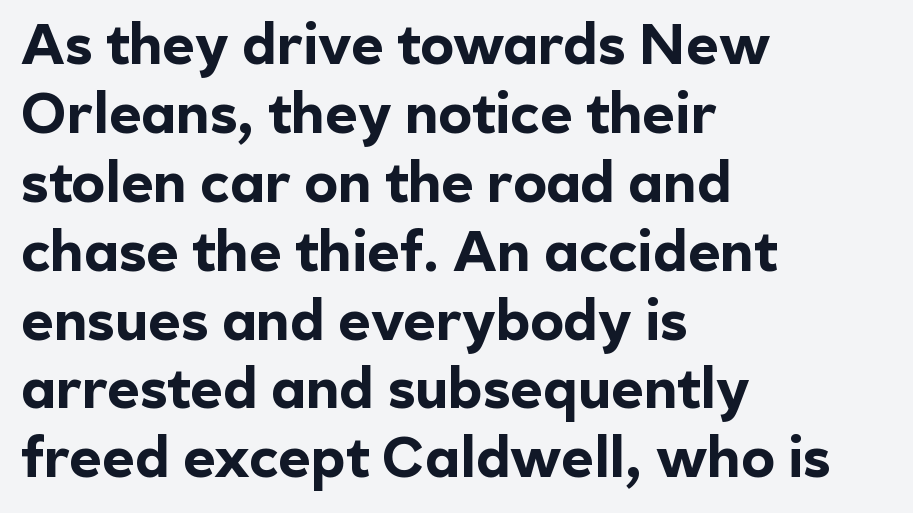
The image shows 56 px bold sans-serif type, upright; set left-aligned, line spacing 1.23x, normal letter spacing, not underlined; a medium x-height.
